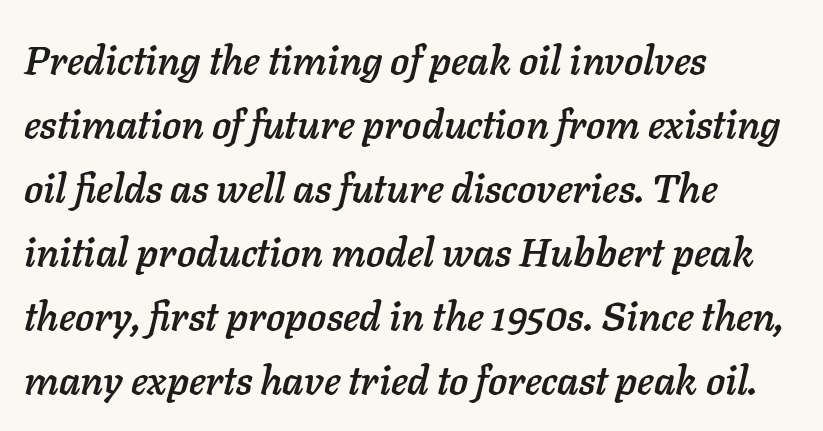
The image shows 40 px text type, italic (leaning right); set left-aligned, normal line spacing (1.6x), normal letter spacing, not underlined; low stroke contrast and a medium x-height.
